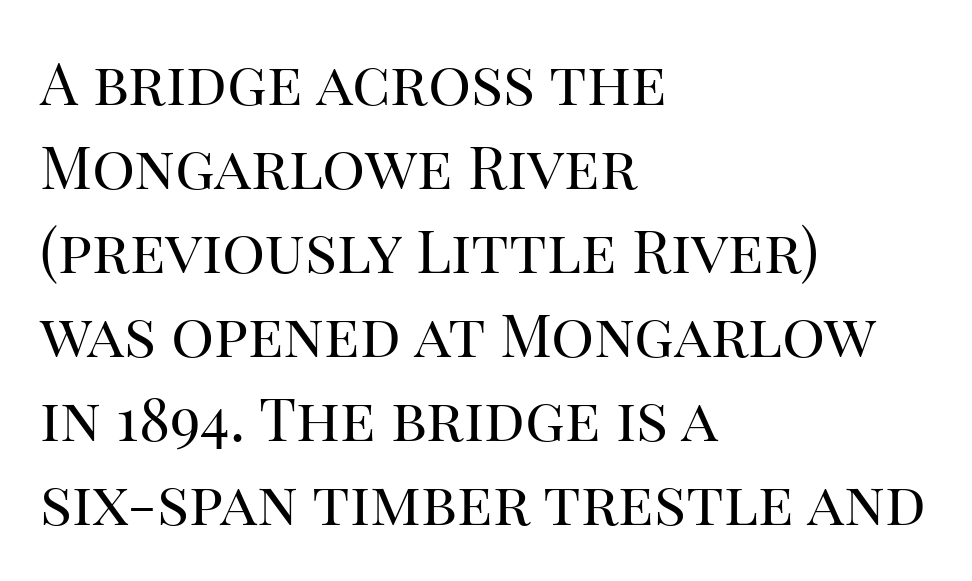
The glyphs in this specimen are seriffed. Here the designer chose a conventional face with non-uniform glyph widths. Check the space under the baseline: it is left empty. Glyph-to-glyph distance matches everyday printed text. Italic? Not at all — the glyphs are vertical.
